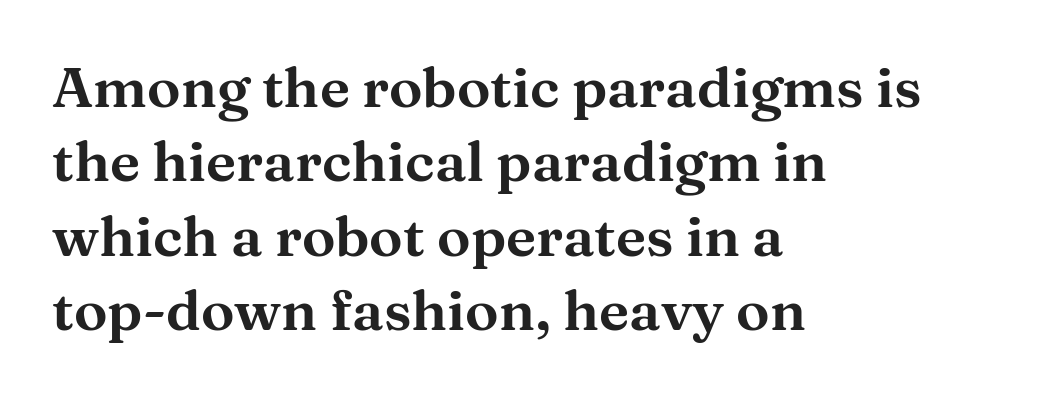
Q: Is the text italic (slanted)? A: No, it is upright.
Q: Is the typeface a serif or a sans-serif typeface? A: Serif.
Q: Is the text underlined? A: No.
Q: How is the paragraph aligned? A: Left-aligned.
Q: Is the spacing between letters normal or unusually wide? A: Normal.
Q: Is the spacing between lines tight, normal or loose? A: Normal.
Q: Width (condensed, normal, or wide)? A: Wide.
Q: Stroke contrast? A: Medium.
Q: x-height? A: Medium.
Q: Monospaced? A: No.
